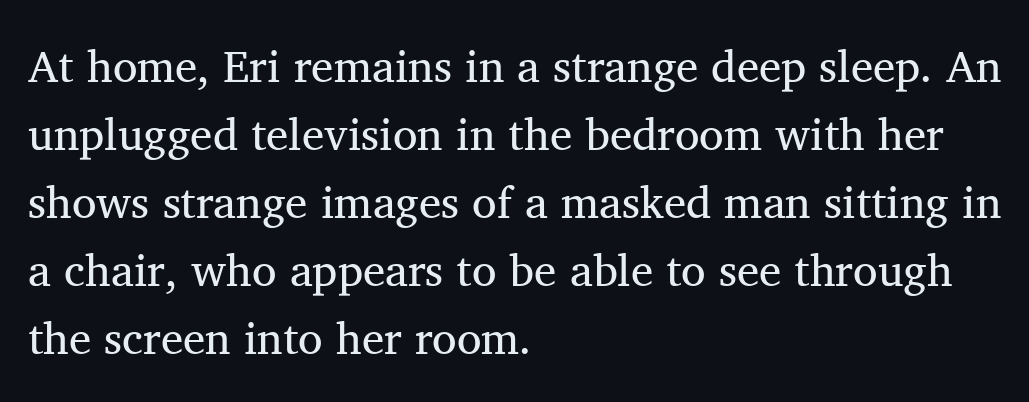
The rendering uses natural spacing where letterforms have individual widths. The words here are not underlined. The rendering anchors every line to the left-hand side. Vertical spacing — default. Every character sits straight up, as roman type does. This is serif lettering, the kind often seen in printed books.
